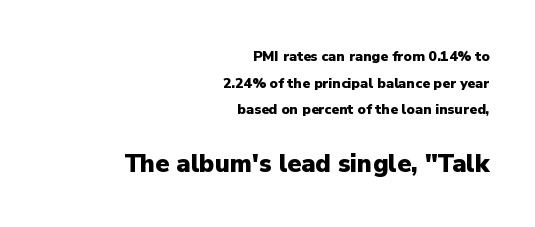
The image shows 25 px bold type, upright; set right-aligned, loose line spacing (1.9x), normal letter spacing, not underlined; the second (bottom) block is 1.79x larger.
